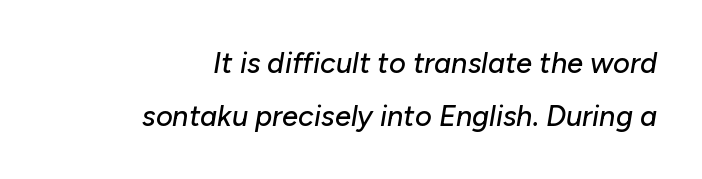
Right-aligned paragraph, ragged on the left. The passage shown is typed in a proportional face where columns would drift. Does extra space separate the letters? No, they use regular spacing. Check the space under the baseline: it is left empty. Slanted lettering throughout.
